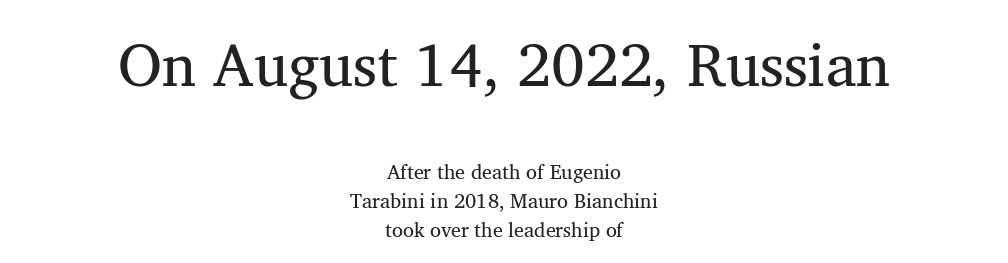
This rendering features lettering with no underline. Casual observation: everything's sitting right in the middle. A typesetter would call this zero additional tracking. The earlier block is typeset at a bigger size than the later block. Stroke thickness stays within the range of a standard reading face or lighter.
